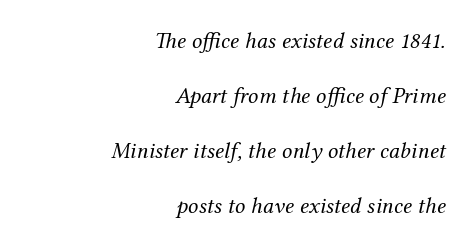
Does extra space separate the letters? No, they use regular spacing. Line spacing here is loose. Compared with ordinary roman type, these characters are visibly tilted. Right-aligned paragraph, ragged on the left.
